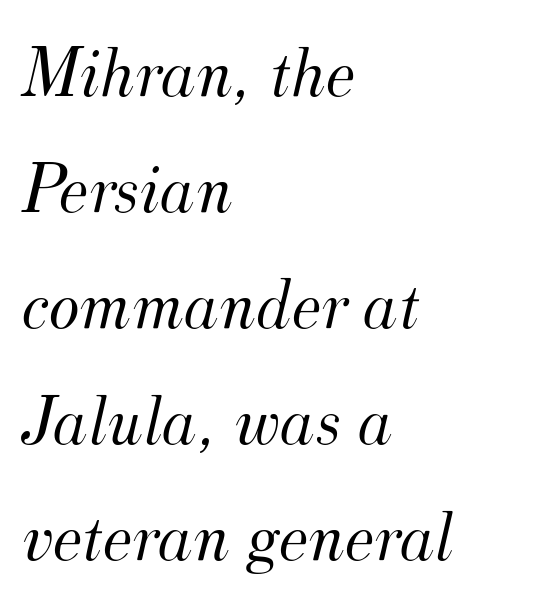
In terms of letterspacing, this is plain default setting. Evenly set lines give the paragraph a standard silhouette. Look at the bottom of the vertical strokes: they flare into serifs here. The lettering tilts uniformly, giving the passage an italic look.
